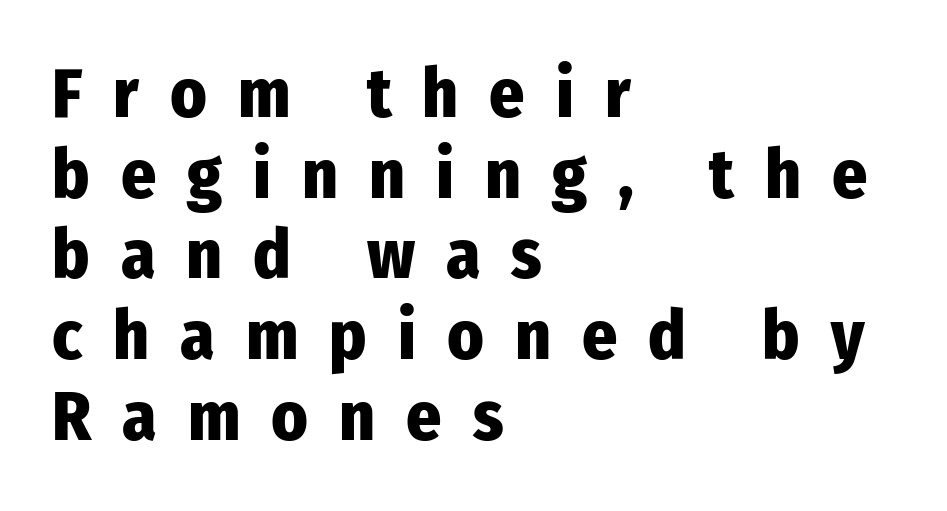
{"serif": "no", "italic": "no", "bold": "yes", "weight": "heavy", "width": "condensed", "stroke_contrast": "low", "x_height": "medium", "monospaced": "no", "underline": "no", "align": "left", "line_spacing_ratio": 1.17, "letter_spacing": "wide", "letter_spacing_em": 0.45, "glyph_px": 69}
